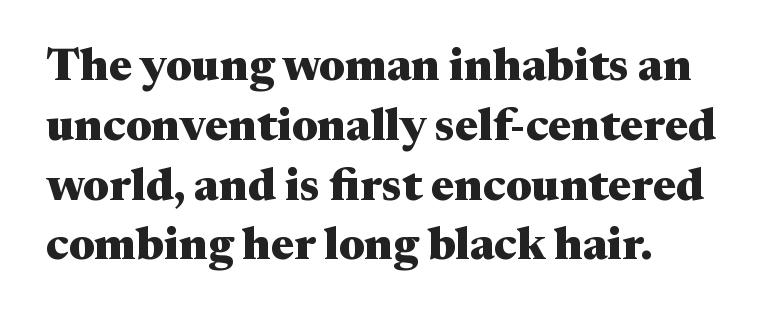
{"serif": "yes", "italic": "no", "bold": "yes", "weight": "heavy", "width": "wide", "stroke_contrast": "medium", "x_height": "medium", "monospaced": "no", "underline": "no", "align": "left", "line_spacing": "normal", "line_spacing_ratio": 1.3, "letter_spacing": "normal", "letter_spacing_em": 0.0, "glyph_px": 46}
